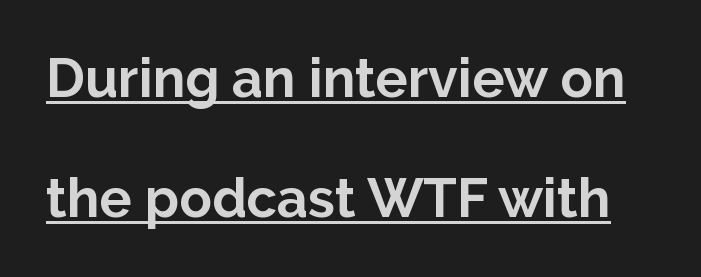
{"serif": "no", "italic": "no", "bold": "yes", "weight": "bold", "width": "normal", "stroke_contrast": "low", "x_height": "medium", "monospaced": "no", "underline": "yes", "line_spacing": "loose", "line_spacing_ratio": 2.23, "letter_spacing": "normal", "letter_spacing_em": 0.0, "glyph_px": 54}
